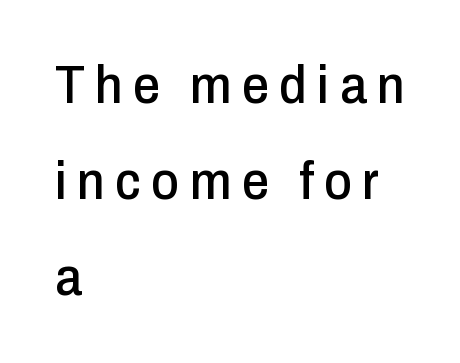
The image shows 54 px condensed sans-serif type, upright; set left-aligned, line spacing 1.78x, not underlined; low stroke contrast and a medium x-height.
